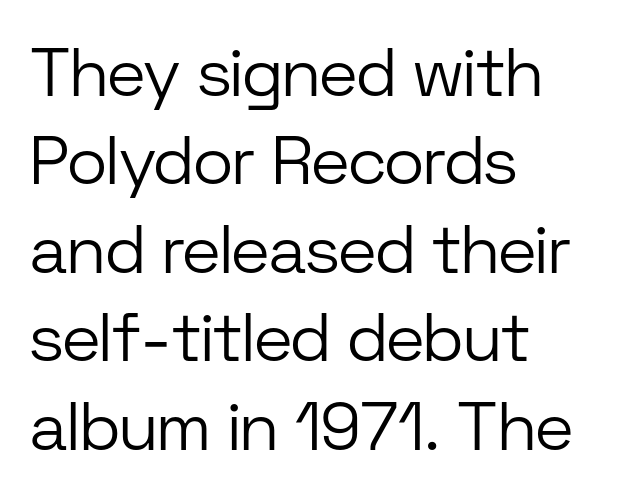
The lines are quadded left. Words appear dense and cohesive because spacing is normal. Character widths vary here, with narrow letters taking less room than wide ones. Vertical stems look standard width or narrower in stroke. Check under the words: just untouched page.
